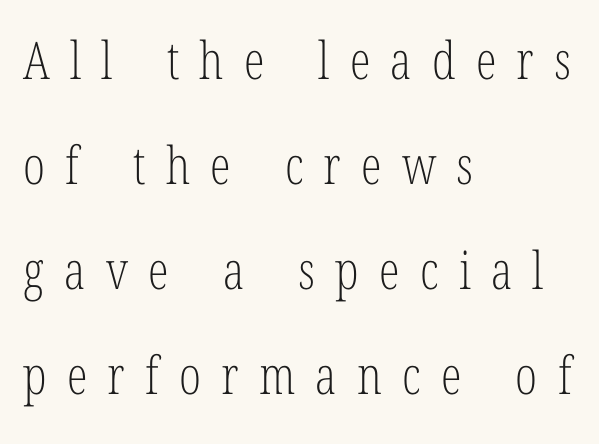
Q: Is the text bold? A: No.
Q: Is the text italic (slanted)? A: No, it is upright.
Q: Is the typeface a serif or a sans-serif typeface? A: Serif.
Q: Is the text underlined? A: No.
Q: How is the paragraph aligned? A: Left-aligned.
Q: Is the spacing between letters normal or unusually wide? A: Unusually wide.
Q: Is the spacing between lines tight, normal or loose? A: Loose.
Q: Width (condensed, normal, or wide)? A: Condensed.
Q: Stroke contrast? A: Low.
Q: x-height? A: Medium.
Q: Monospaced? A: No.
